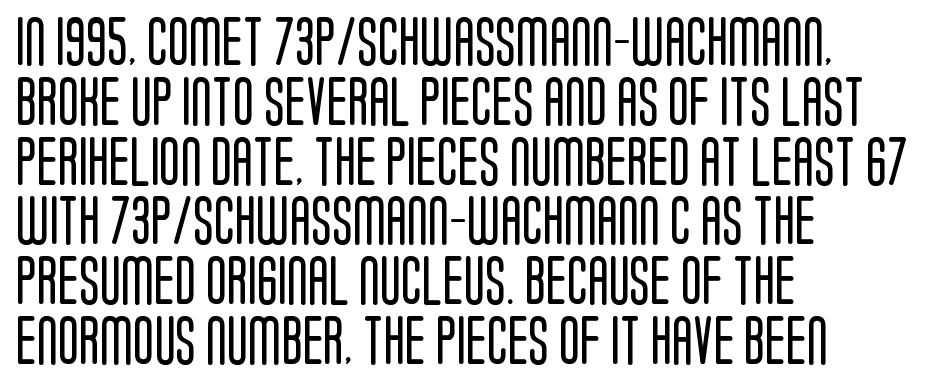
Q: Is the text bold? A: No.
Q: Is the text italic (slanted)? A: No, it is upright.
Q: Is the typeface a serif or a sans-serif typeface? A: Sans-serif.
Q: Is the text underlined? A: No.
Q: How is the paragraph aligned? A: Left-aligned.
Q: Is the spacing between letters normal or unusually wide? A: Normal.
Q: Width (condensed, normal, or wide)? A: Condensed.
Q: Stroke contrast? A: Low.
Q: x-height? A: Large.
Q: Monospaced? A: No.
